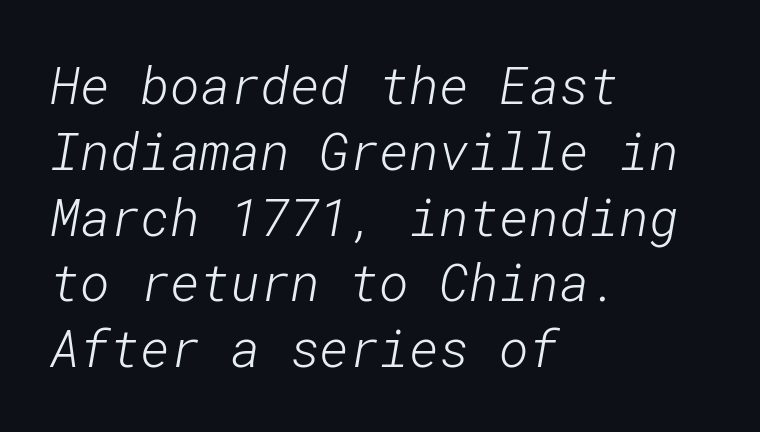
The image shows 51 px light sans-serif type; set left-aligned, normal line spacing (1.29x), normal letter spacing, not underlined; low stroke contrast and a medium x-height.
